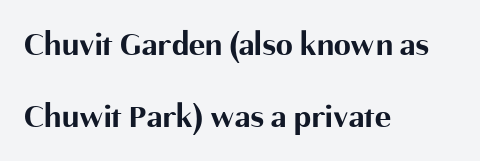
{"serif": "no", "italic": "no", "bold": "yes", "weight": "bold", "width": "normal", "stroke_contrast": "medium", "x_height": "medium", "monospaced": "no", "underline": "no", "align": "left", "line_spacing": "loose", "line_spacing_ratio": 2.11, "letter_spacing": "normal", "letter_spacing_em": 0.0, "glyph_px": 34}
